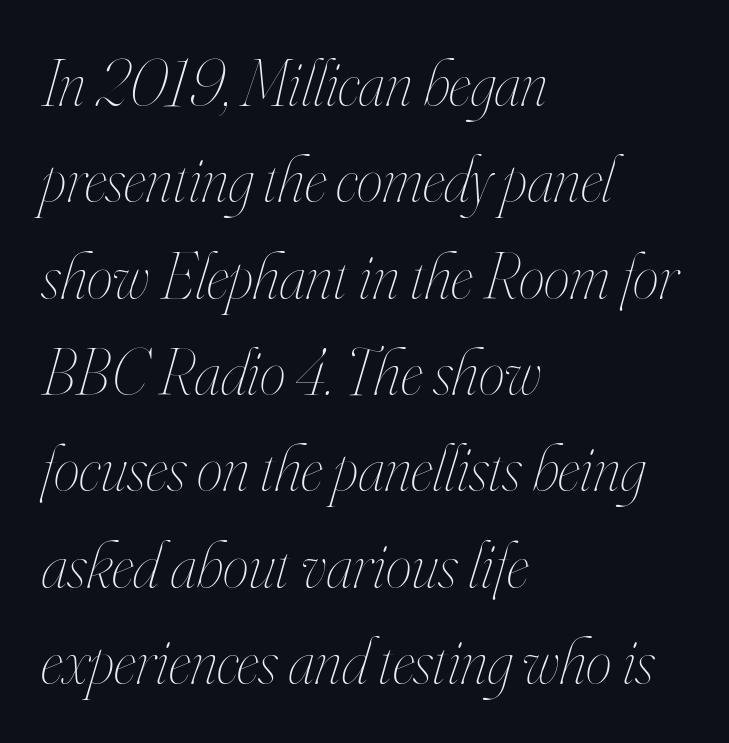
Interline gaps are of average width in this sample. The area under the type is left untouched. Is this a fixed-width face? No — the glyphs have proportional, varying widths. An italicized treatment has been applied to the whole sample. What stands out about the letter spacing? Nothing — it is the standard amount.
